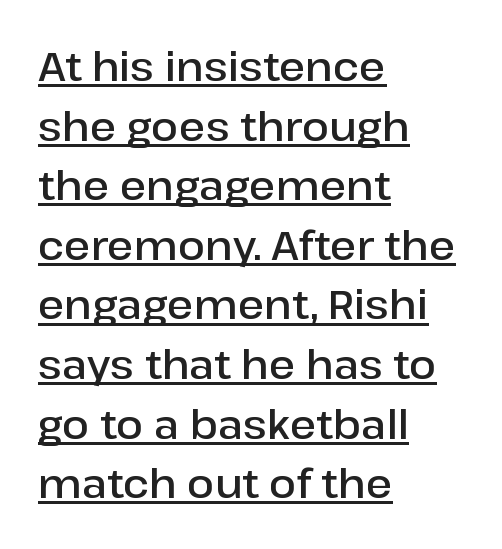
The image shows 40 px semibold sans-serif type, upright; set left-aligned, normal line spacing (1.49x), normal letter spacing, underlined; low stroke contrast and a medium x-height.
